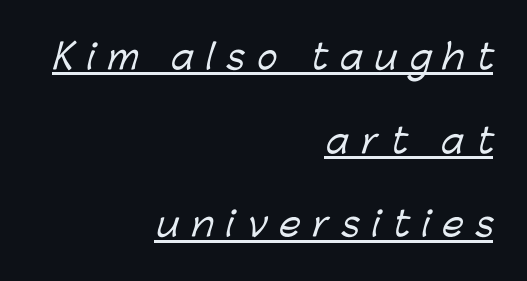
Q: Is the typeface a serif or a sans-serif typeface? A: Sans-serif.
Q: Is the text underlined? A: Yes.
Q: How is the paragraph aligned? A: Right-aligned.
Q: Is the spacing between letters normal or unusually wide? A: Unusually wide.
Q: Is the spacing between lines tight, normal or loose? A: Loose.
Q: Width (condensed, normal, or wide)? A: Normal.
Q: Stroke contrast? A: Low.
Q: x-height? A: Medium.
Q: Monospaced? A: No.
